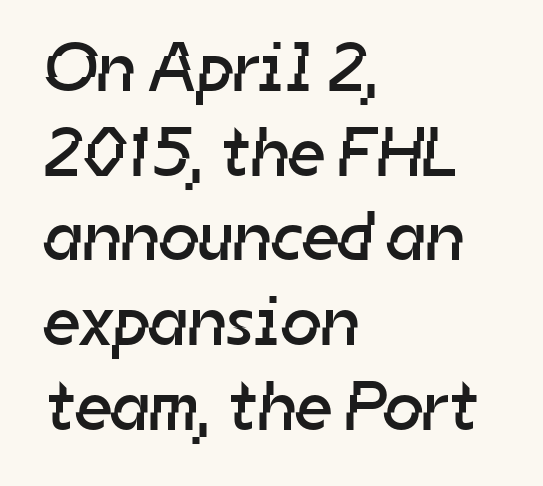
{"serif": "no", "bold": "no", "weight": "regular", "width": "normal", "stroke_contrast": "low", "x_height": "medium", "monospaced": "no", "underline": "no", "align": "left", "line_spacing_ratio": 1.21, "letter_spacing": "normal", "letter_spacing_em": 0.0, "glyph_px": 70}
